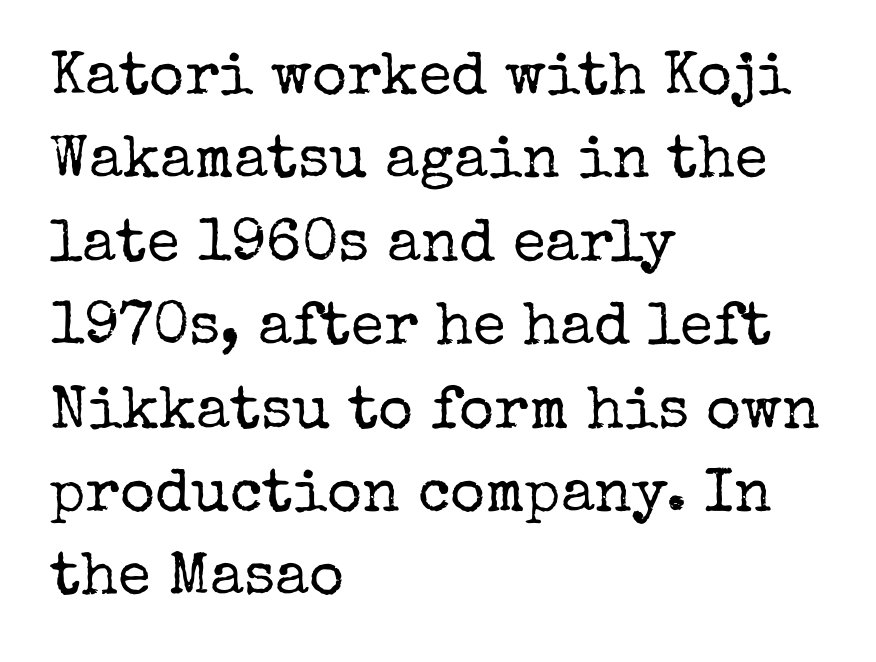
Q: Is the text bold? A: No.
Q: Is the text italic (slanted)? A: No, it is upright.
Q: Is the typeface a serif or a sans-serif typeface? A: Serif.
Q: Is the text underlined? A: No.
Q: How is the paragraph aligned? A: Left-aligned.
Q: Is the spacing between letters normal or unusually wide? A: Normal.
Q: Is the spacing between lines tight, normal or loose? A: Normal.
Q: Width (condensed, normal, or wide)? A: Normal.
Q: Stroke contrast? A: Low.
Q: x-height? A: Medium.
Q: Monospaced? A: No.
